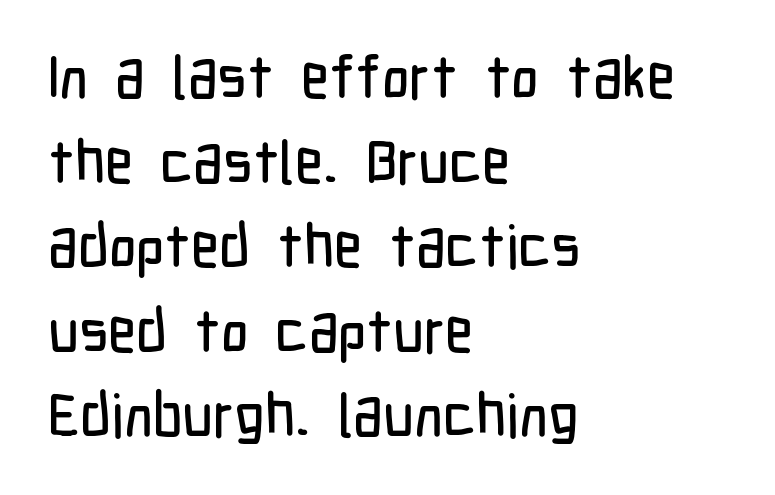
Left-aligned paragraph, ragged on the right. Between one letter and the next there's only the usual sliver of space. This is sans-serif lettering, the kind often seen on screens and signage. A typesetter would call this proportional, since set widths differ per character. Each new line begins a customary step beneath the previous one.
